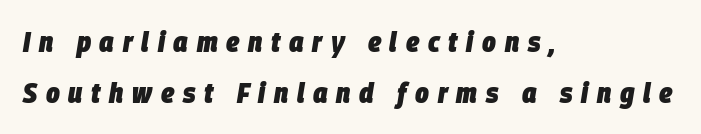
The passage shown is typed in a proportional face where columns would drift. Only glyphs here, with clear space below each row. In terms of letterspacing, this is a distinctly airy, spread setting. Rendered with sloped, italic letterforms. This is heavy type, rendered in bold.
